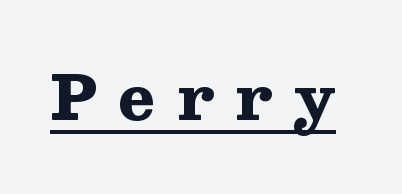
{"serif": "yes", "italic": "no", "bold": "yes", "weight": "heavy", "width": "wide", "stroke_contrast": "medium", "x_height": "medium", "monospaced": "no", "underline": "yes", "letter_spacing": "wide", "letter_spacing_em": 0.35, "glyph_px": 61}
